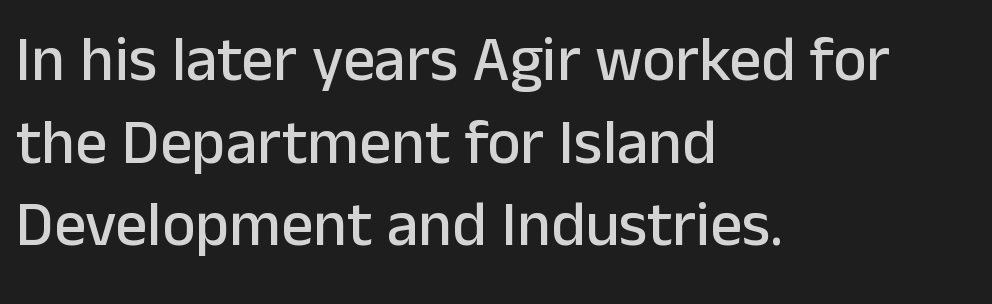
The image shows 63 px sans-serif type, upright; set left-aligned, normal line spacing (1.31x), normal letter spacing, not underlined; low stroke contrast and a medium x-height.
